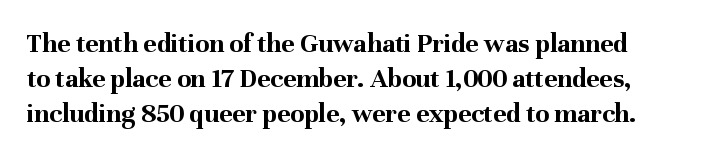
The letters stand straight up with perfectly vertical stems. The strokes are fattened all the way to bold. Has an underline been added? It has not. In terms of letterspacing, this is plain default setting. The passage shown is typed in a proportional face where columns would drift.
